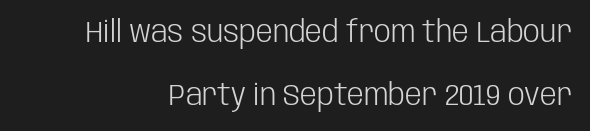
{"serif": "no", "italic": "no", "bold": "no", "weight": "light", "width": "condensed", "stroke_contrast": "low", "x_height": "large", "monospaced": "no", "underline": "no", "line_spacing": "loose", "line_spacing_ratio": 2.09, "letter_spacing": "normal", "letter_spacing_em": 0.0, "glyph_px": 30}
